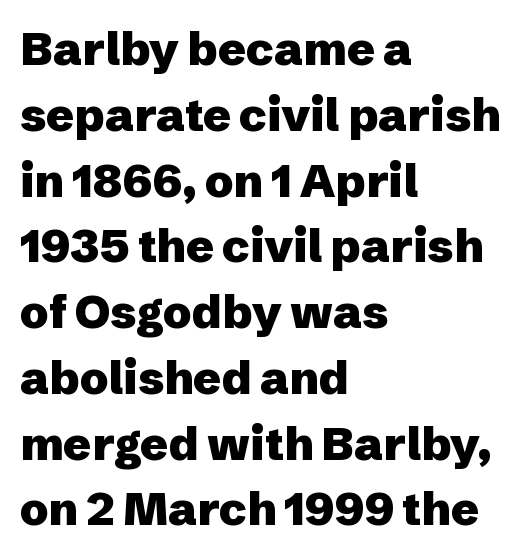
Every character sits straight up, as roman type does. In CSS terms this would be text-align: left. The face used here is rendered with its standard letterfit. Weight: bold. Varying glyph widths throughout — classic text-font behaviour. Stroke terminals: plain, sans-serif.
